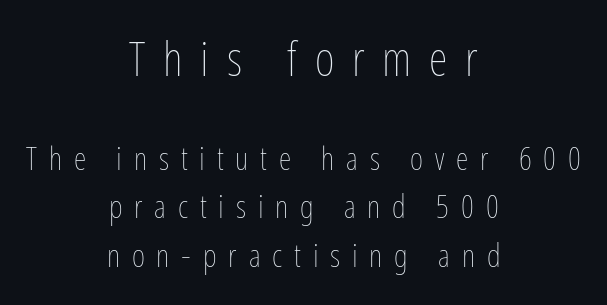
The image shows 48 px thin, condensed type, upright; set centered, normal line spacing (1.51x), unusually wide letter spacing (+0.37 em), not underlined; the first (top) block is 1.5x larger; low stroke contrast and a medium x-height.
